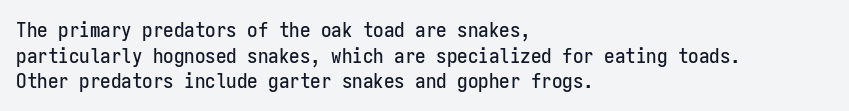
Q: Is the text italic (slanted)? A: No, it is upright.
Q: Is the text underlined? A: No.
Q: How is the paragraph aligned? A: Left-aligned.
Q: Is the spacing between letters normal or unusually wide? A: Normal.
